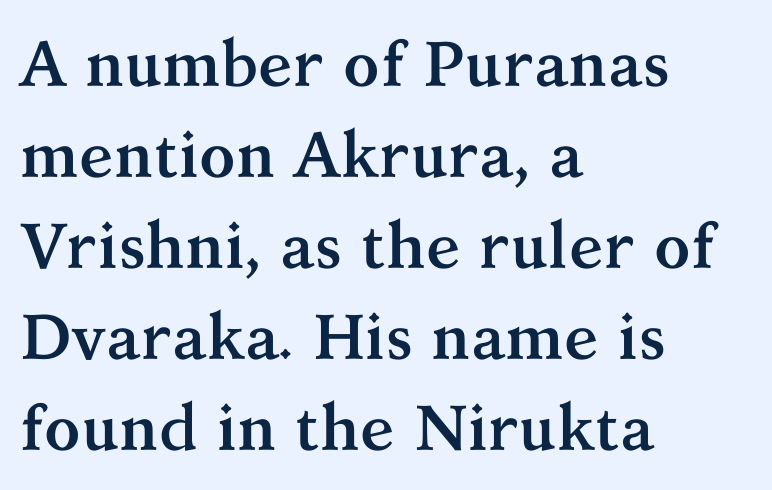
All the whitespace from short lines collects on the right. Short note: letters normally spaced. The glyphs in this specimen are seriffed. Heft: maximum for text — a bold. Just letters on the line, the space beneath them empty. Varying glyph widths throughout — classic text-font behaviour.
